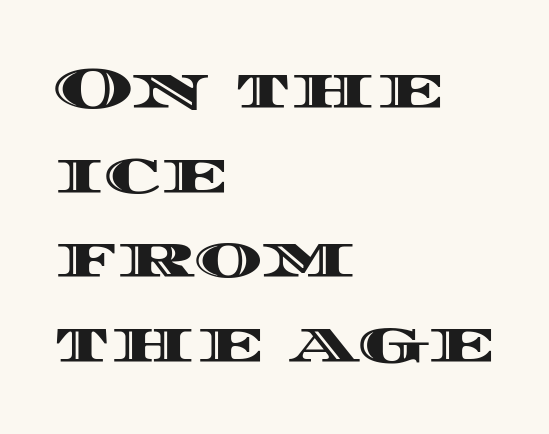
Q: Is the text italic (slanted)? A: No, it is upright.
Q: Is the text underlined? A: No.
Q: How is the paragraph aligned? A: Left-aligned.
Q: Is the spacing between letters normal or unusually wide? A: Normal.
Q: Is the spacing between lines tight, normal or loose? A: Normal.
Q: Width (condensed, normal, or wide)? A: Wide.
Q: x-height? A: Large.
Q: Monospaced? A: No.
